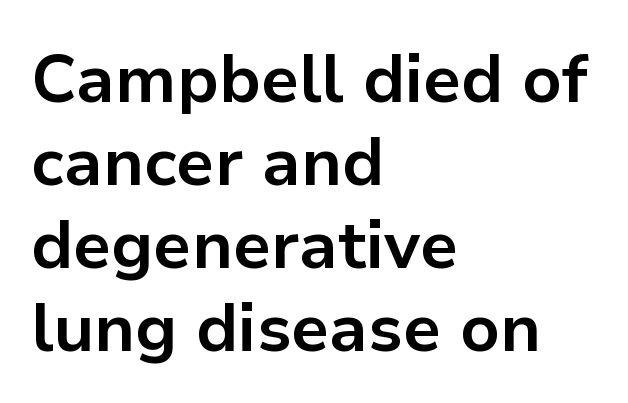
Weight check: bold — yes, fully. Each line starts at the same left margin while the right side varies. When letters stand straight like this, we call the style roman or upright. Examine the stroke ends and you'll find no serifs. Only glyphs here, with clear space below each row. Spacing verdict: proportional, widths tailored to each character.
